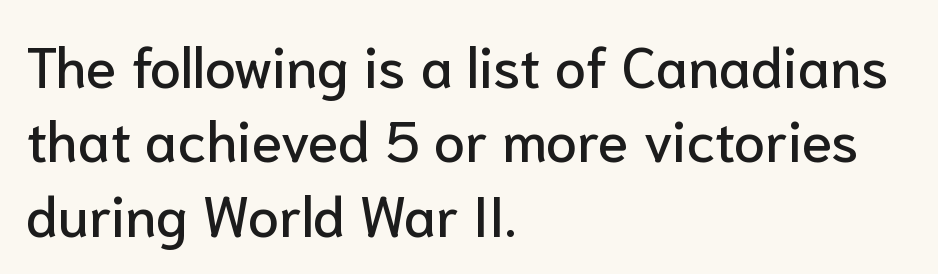
Q: Is the text italic (slanted)? A: No, it is upright.
Q: Is the typeface a serif or a sans-serif typeface? A: Sans-serif.
Q: Is the text underlined? A: No.
Q: How is the paragraph aligned? A: Left-aligned.
Q: Is the spacing between letters normal or unusually wide? A: Normal.
Q: Is the spacing between lines tight, normal or loose? A: Normal.
Q: Width (condensed, normal, or wide)? A: Normal.
Q: Stroke contrast? A: Low.
Q: x-height? A: Medium.
Q: Monospaced? A: No.
